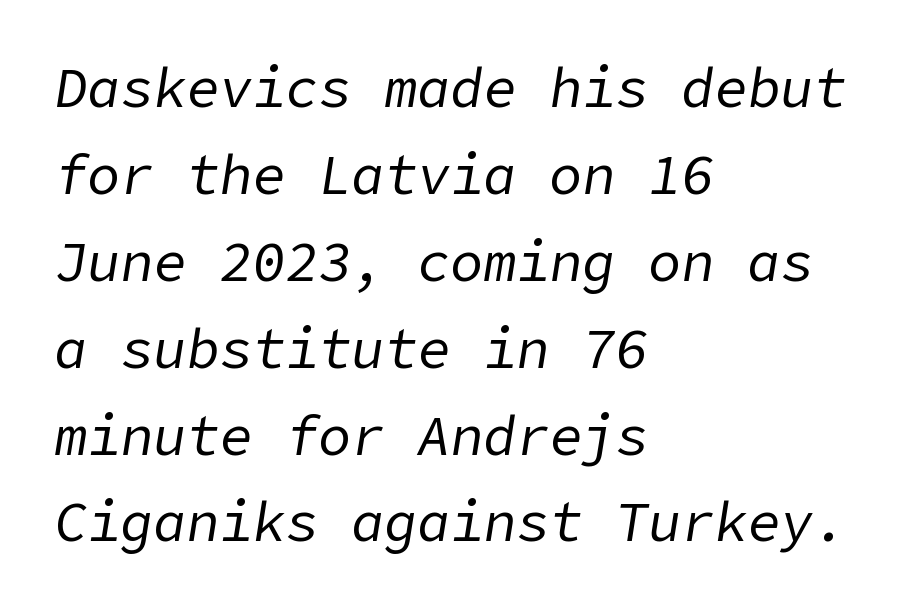
In terms of leading, this rendering sits right in the middle. Left-aligned paragraph, ragged on the right. The strip under each line holds only bare page. Words appear dense and cohesive because spacing is normal.
